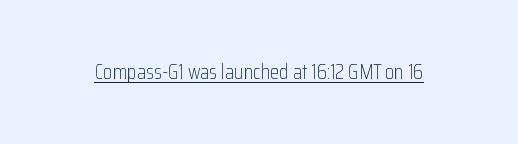
The image shows 21 px text type, upright; set normal letter spacing, underlined.
